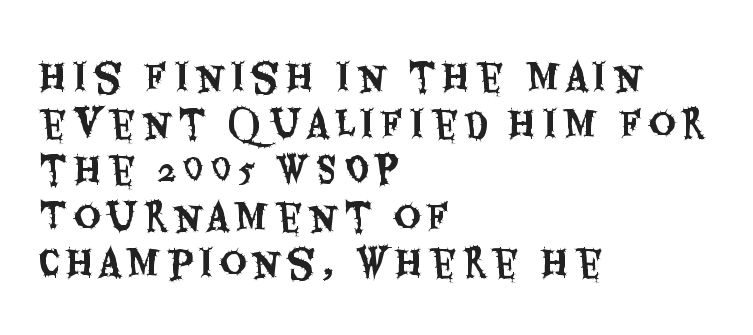
The image shows 37 px condensed sans-serif type, upright; set left-aligned, normal line spacing (1.26x), not underlined; medium stroke contrast and a large x-height.
